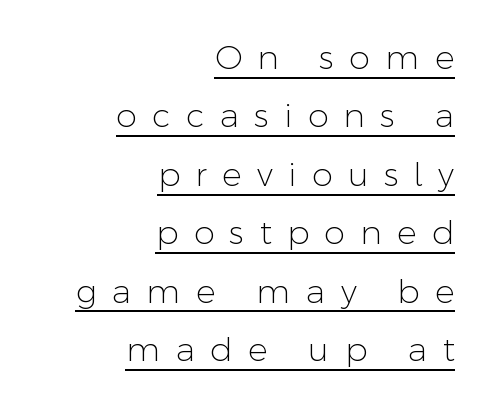
The image shows 33 px light sans-serif type, upright; set right-aligned, line spacing 1.77x, unusually wide letter spacing (+0.47 em), underlined; low stroke contrast and a medium x-height.
